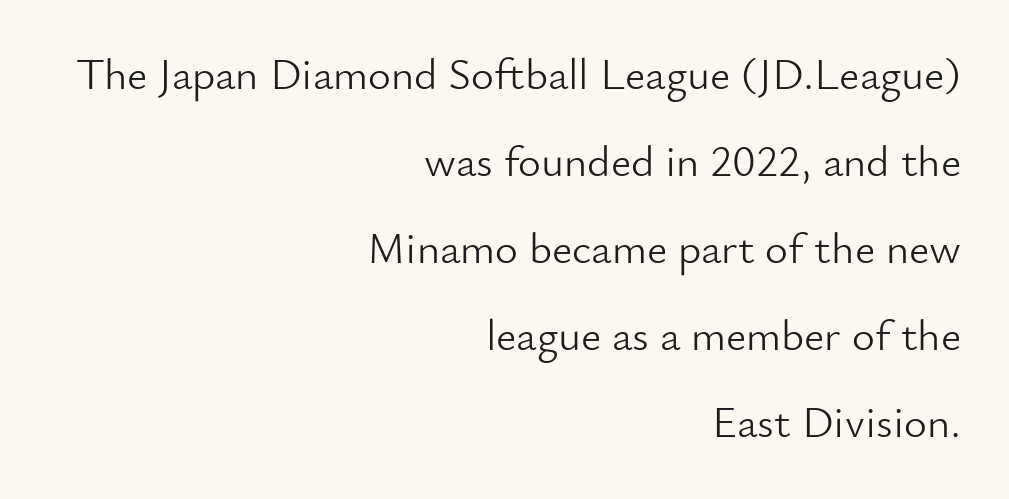
{"serif": "no", "italic": "no", "bold": "no", "weight": "light", "width": "normal", "stroke_contrast": "low", "x_height": "small", "monospaced": "no", "underline": "no", "align": "right", "line_spacing": "loose", "line_spacing_ratio": 1.98, "letter_spacing": "normal", "letter_spacing_em": 0.0, "glyph_px": 44}
